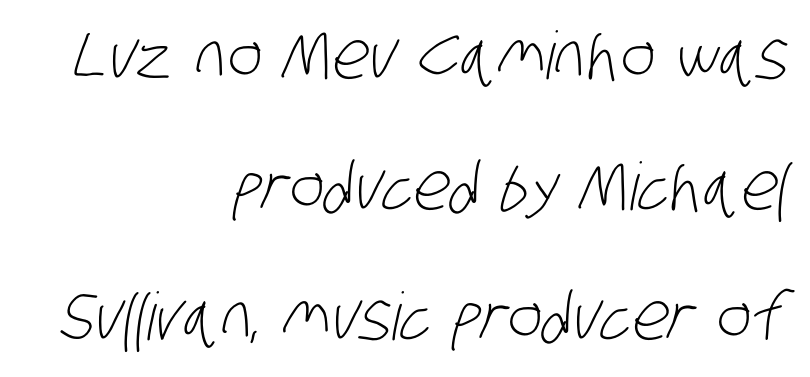
The image shows 66 px light, condensed sans-serif type; set right-aligned, loose line spacing (1.98x), normal letter spacing, not underlined; low stroke contrast and a large x-height.
